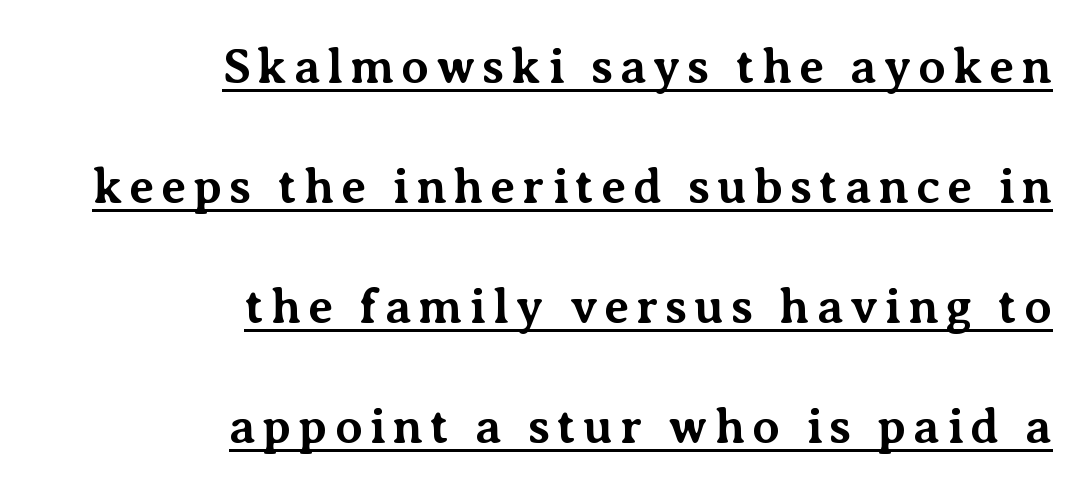
Like a heading marked for emphasis, these lines bear an underscore. Designer's note — italics off, roman on. The rendering uses a bold face; every stroke is thick and dark. Old-style or modern, the face here clearly has serifs. Varying glyph widths throughout — classic text-font behaviour.
